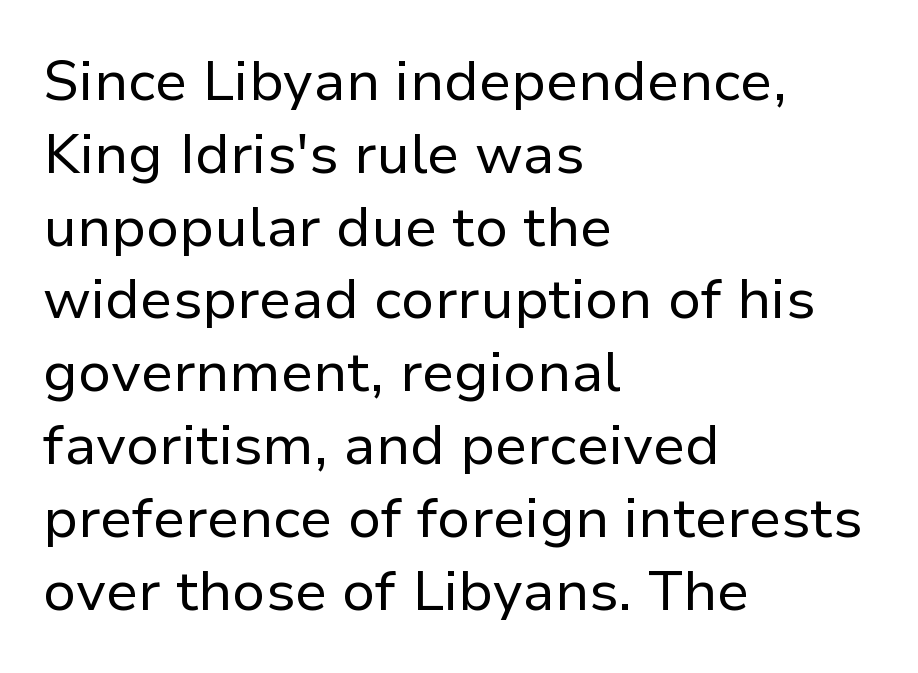
The image shows 56 px regular-weight sans-serif type, upright; set left-aligned, normal line spacing (1.3x), normal letter spacing, not underlined; low stroke contrast and a medium x-height.
